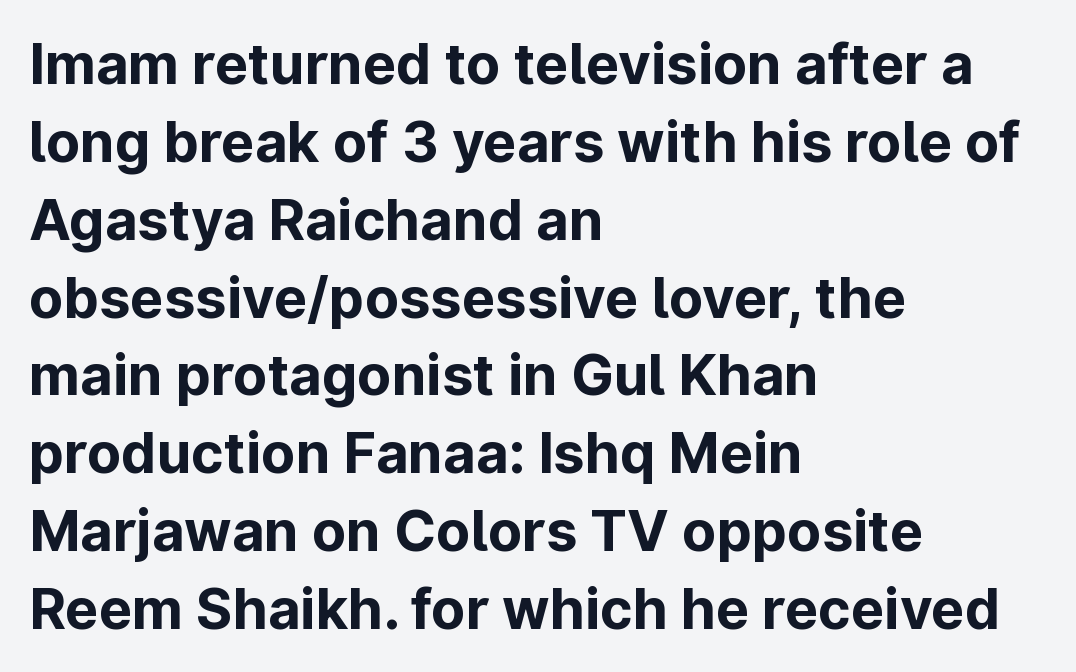
The image shows 56 px bold sans-serif type, upright; set left-aligned, normal line spacing (1.39x), normal letter spacing, not underlined; low stroke contrast and a medium x-height.
